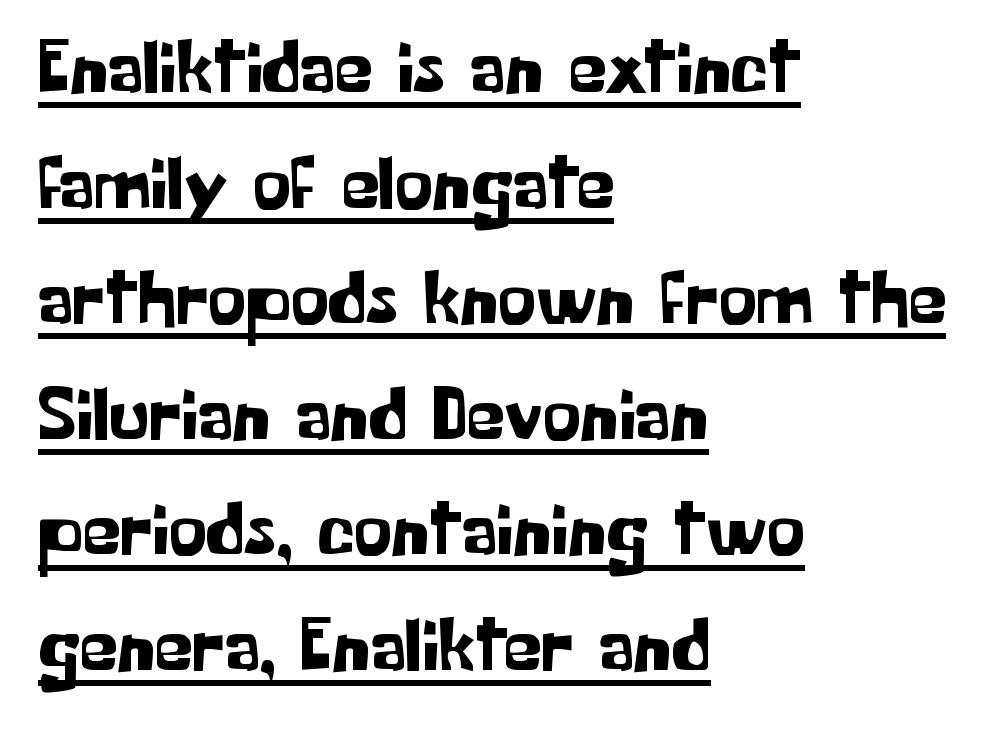
Q: Is the text italic (slanted)? A: No, it is upright.
Q: Is the typeface a serif or a sans-serif typeface? A: Sans-serif.
Q: Is the text underlined? A: Yes.
Q: How is the paragraph aligned? A: Left-aligned.
Q: Is the spacing between letters normal or unusually wide? A: Normal.
Q: Is the spacing between lines tight, normal or loose? A: Normal.
Q: Width (condensed, normal, or wide)? A: Normal.
Q: Stroke contrast? A: Low.
Q: x-height? A: Medium.
Q: Monospaced? A: No.
